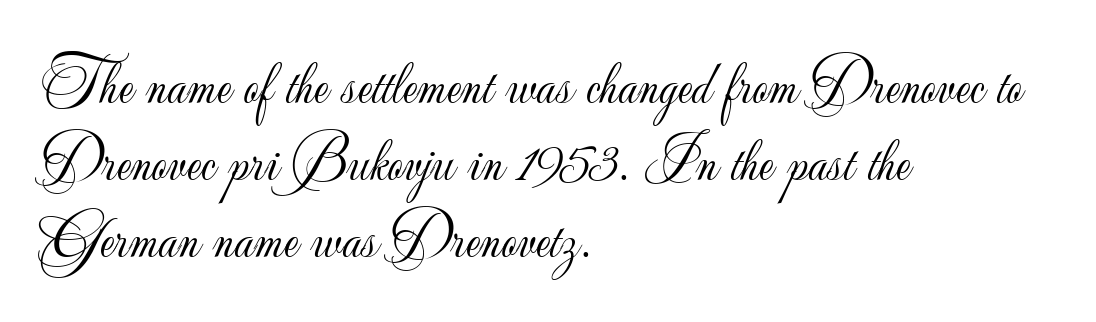
{"serif": "no", "bold": "no", "weight": "light", "width": "normal", "stroke_contrast": "low", "x_height": "small", "monospaced": "no", "underline": "no", "align": "left", "line_spacing": "normal", "line_spacing_ratio": 1.26, "letter_spacing": "normal", "letter_spacing_em": 0.0, "glyph_px": 61}
